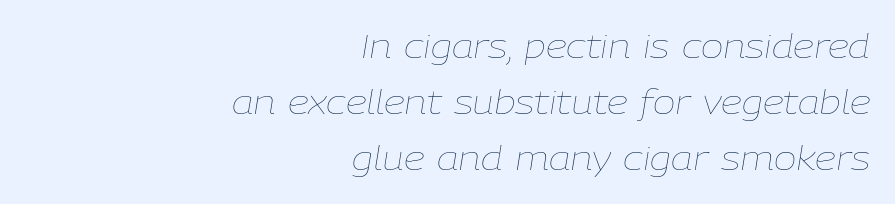
{"italic": "yes", "lean": "right", "slant_degrees": 9, "bold": "no", "weight": "thin", "width": "normal", "stroke_contrast": "low", "x_height": "medium", "monospaced": "no", "underline": "no", "align": "right", "line_spacing": "normal", "line_spacing_ratio": 1.65, "letter_spacing": "normal", "letter_spacing_em": 0.0, "glyph_px": 34}
